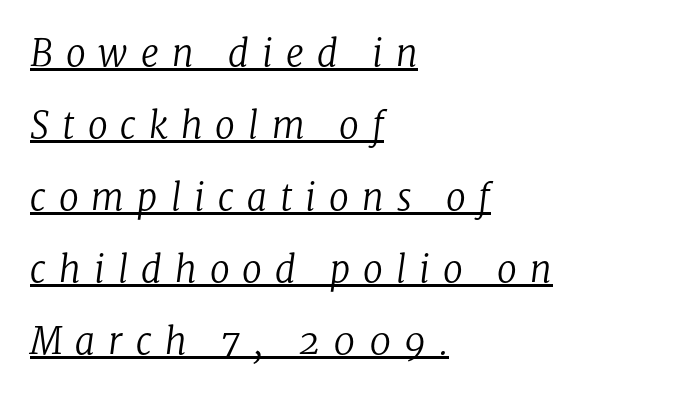
The ragged edge is on the right, which tells us the setting is flush left. Students, observe the line beneath the letters — that is underlining. The tracking reads as deliberately expanded to a designer's eye. Note: serifs present on the glyphs. The text carries the slant typical of an italic or oblique font. Weight: not bold — regular or lighter.
